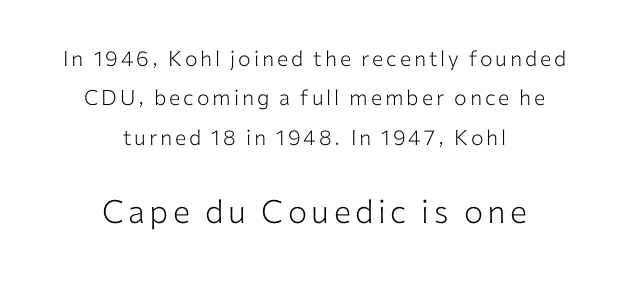
{"serif": "no", "italic": "no", "bold": "no", "weight": "light", "width": "normal", "stroke_contrast": "low", "x_height": "medium", "monospaced": "no", "underline": "no", "align": "center", "line_spacing_ratio": 1.87, "larger_block": "second", "size_ratio": 1.52, "glyph_px": 32}
